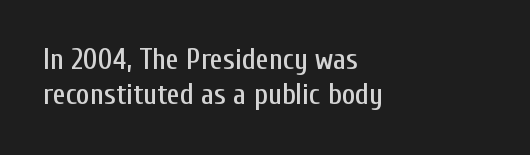
{"serif": "no", "italic": "no", "width": "condensed", "stroke_contrast": "low", "x_height": "medium", "monospaced": "no", "underline": "no", "align": "left", "line_spacing_ratio": 1.19, "letter_spacing": "normal", "letter_spacing_em": 0.0, "glyph_px": 29}
